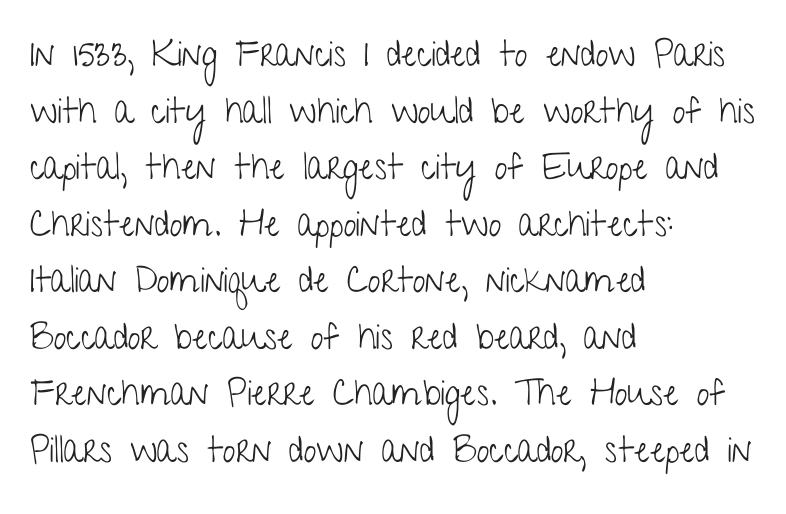
{"serif": "no", "italic": "no", "bold": "no", "weight": "light", "width": "condensed", "stroke_contrast": "low", "x_height": "medium", "monospaced": "no", "underline": "no", "align": "left", "line_spacing": "normal", "line_spacing_ratio": 1.57, "letter_spacing": "normal", "letter_spacing_em": 0.0, "glyph_px": 36}
